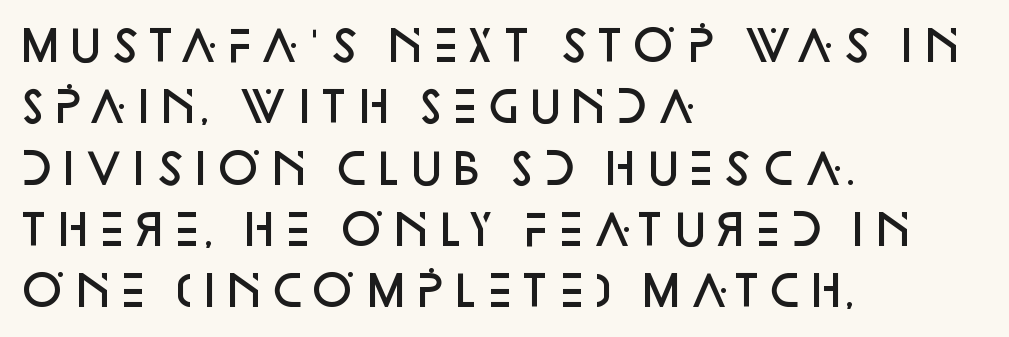
Q: Is the text bold? A: Semi-bold.
Q: Is the text italic (slanted)? A: No, it is upright.
Q: Is the typeface a serif or a sans-serif typeface? A: Sans-serif.
Q: Is the text underlined? A: No.
Q: How is the paragraph aligned? A: Left-aligned.
Q: Is the spacing between letters normal or unusually wide? A: Normal.
Q: Is the spacing between lines tight, normal or loose? A: Normal.
Q: Width (condensed, normal, or wide)? A: Normal.
Q: Stroke contrast? A: Low.
Q: x-height? A: Large.
Q: Monospaced? A: No.
